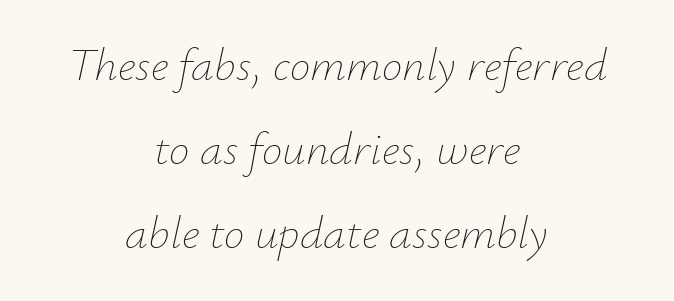
A centered setting, common on invitations and titles, is used for this passage. Any mark beneath the type? The region is blank. Designer's note — italics engaged. The face used here is proportionally spaced, like ordinary book or web type. Ink coverage per letter is moderate at most. What stands out about the letter spacing? Nothing — it is the standard amount.
